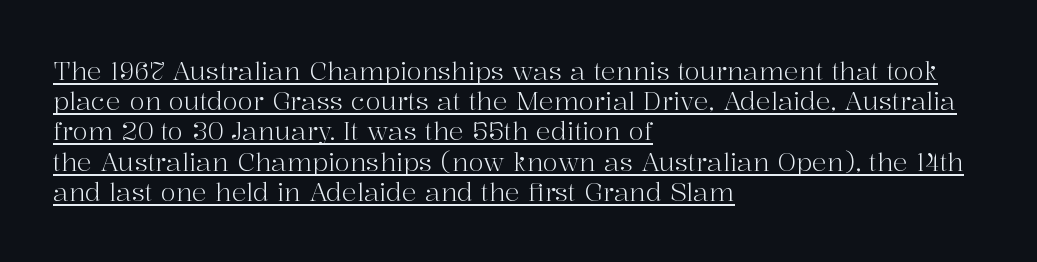
Q: Is the text bold? A: No.
Q: Is the text italic (slanted)? A: No, it is upright.
Q: Is the text underlined? A: Yes.
Q: How is the paragraph aligned? A: Left-aligned.
Q: Is the spacing between letters normal or unusually wide? A: Normal.
